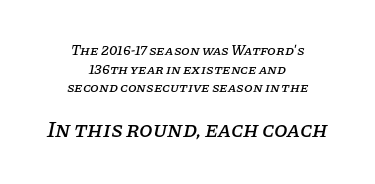
{"italic": "yes", "lean": "right", "slant_degrees": 11, "underline": "no", "align": "center", "line_spacing": "normal", "line_spacing_ratio": 1.33, "letter_spacing": "normal", "letter_spacing_em": 0.0, "larger_block": "second", "size_ratio": 1.57, "glyph_px": 22}
